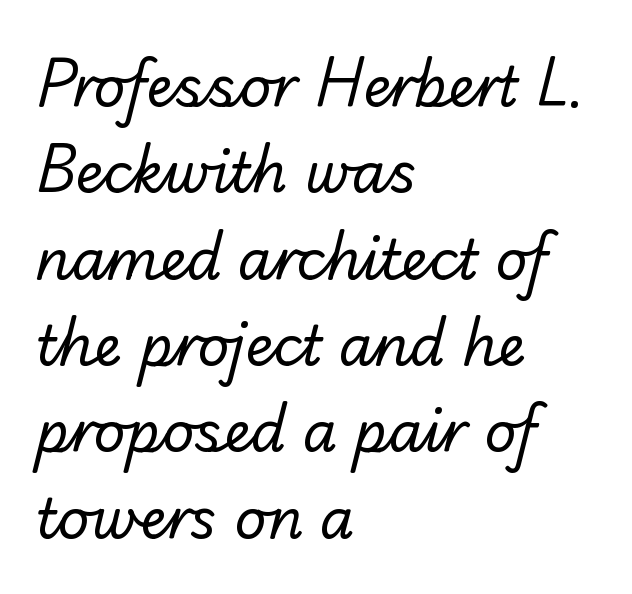
Q: Is the text bold? A: No.
Q: Is the typeface a serif or a sans-serif typeface? A: Sans-serif.
Q: Is the text underlined? A: No.
Q: How is the paragraph aligned? A: Left-aligned.
Q: Is the spacing between letters normal or unusually wide? A: Normal.
Q: Is the spacing between lines tight, normal or loose? A: Normal.
Q: Width (condensed, normal, or wide)? A: Normal.
Q: Stroke contrast? A: Low.
Q: x-height? A: Small.
Q: Monospaced? A: No.
